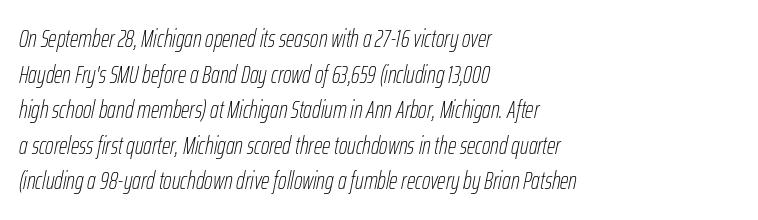
The image shows 24 px text type, italic (leaning right); set left-aligned, normal line spacing (1.48x), normal letter spacing, not underlined.
